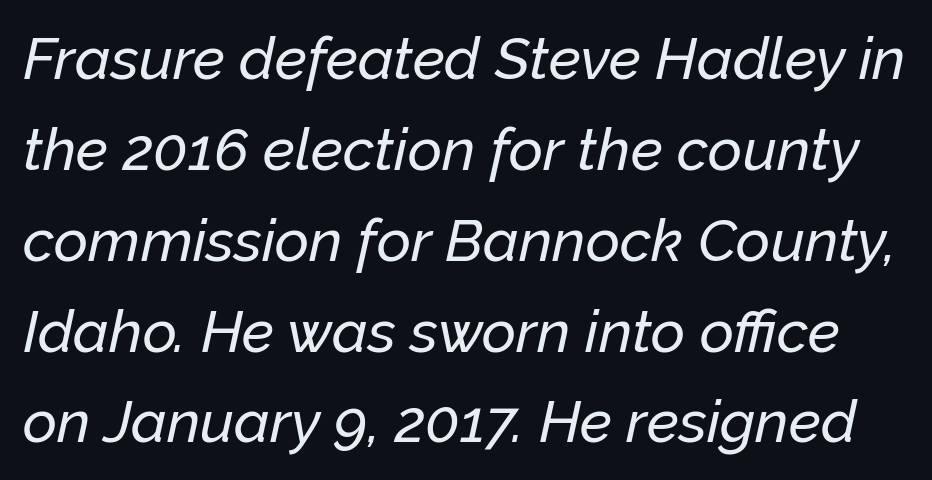
Q: Is the text italic (slanted)? A: Yes, it leans right by about 12 degrees.
Q: Is the text underlined? A: No.
Q: Is the spacing between letters normal or unusually wide? A: Normal.
Q: Is the spacing between lines tight, normal or loose? A: Normal.
Q: Width (condensed, normal, or wide)? A: Normal.
Q: Stroke contrast? A: Low.
Q: x-height? A: Medium.
Q: Monospaced? A: No.
